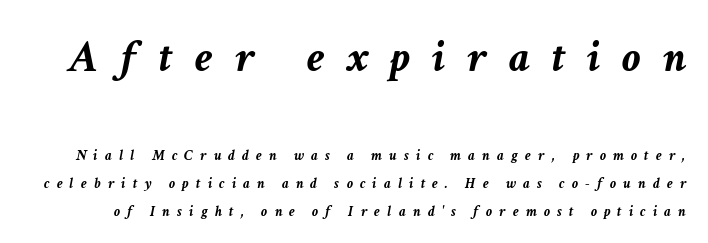
Quick note: underline off. The letters advance in unequal steps, a hallmark of proportional type. Pretty heavy lettering here — definitely bold. Observe the lean: these are italic letterforms. The letters in the upper block stand taller than those in the block below.
